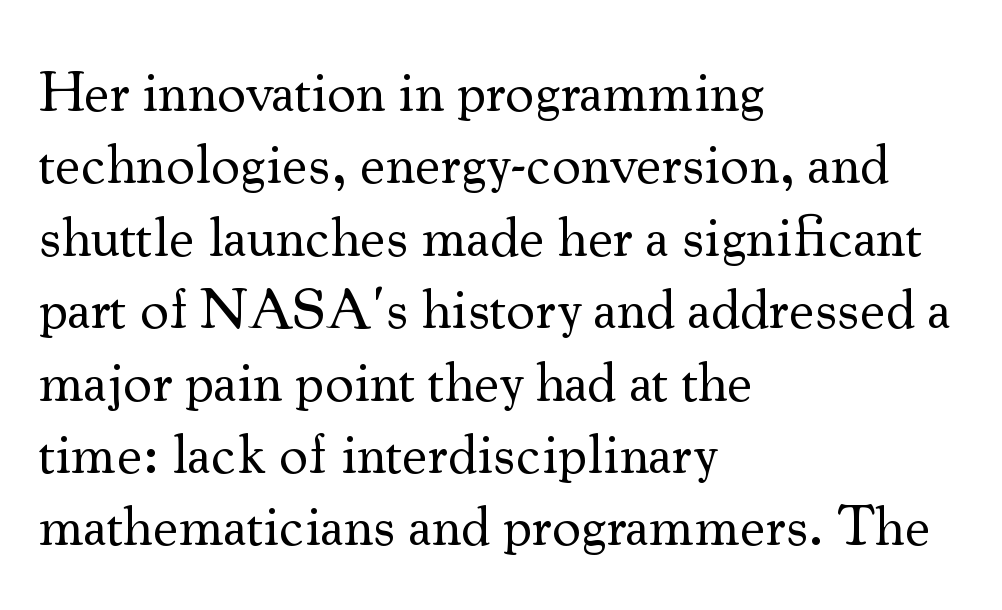
Letter spacing: default. Heft: none added — not bold. The designer went with a serif here, giving each stem small feet. The line-height multiplier appears to be the usual default. Letters rest on an invisible, unmarked baseline.
